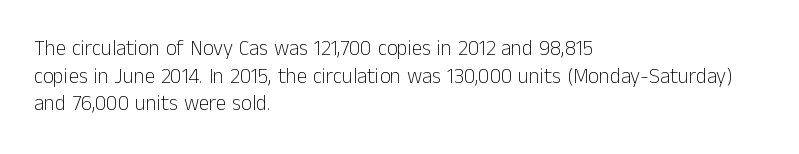
Q: Is the text bold? A: No.
Q: Is the text italic (slanted)? A: No, it is upright.
Q: Is the text underlined? A: No.
Q: How is the paragraph aligned? A: Left-aligned.
Q: Is the spacing between letters normal or unusually wide? A: Normal.
Q: Is the spacing between lines tight, normal or loose? A: Normal.
